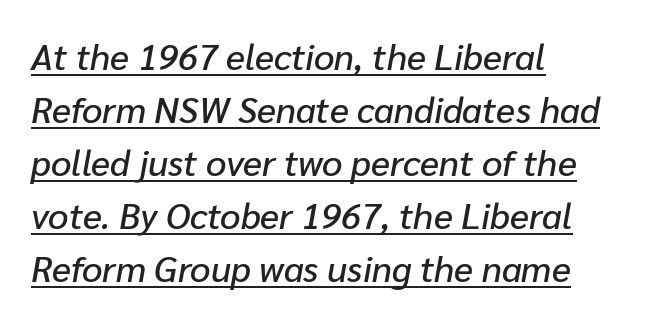
Somebody hit Ctrl+U on this one — the words are underlined. Spacing between characters is what you'd get straight out of the box. The face used here is proportionally spaced, like ordinary book or web type. Regarding leading, the lines here are spaced in the standard way. Italic: yes, the glyphs are oblique. Casual observation: everything's shoved over to the left.
